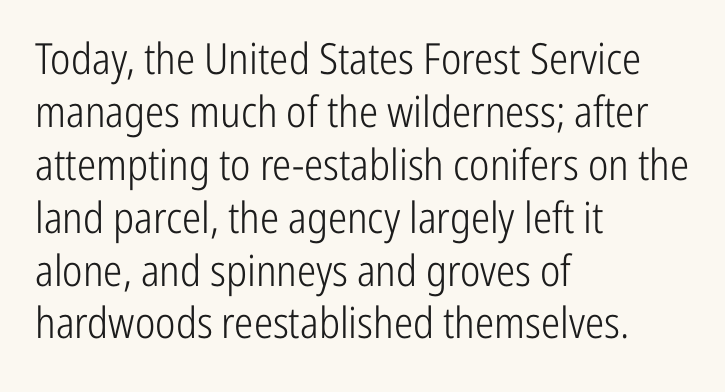
{"serif": "no", "italic": "no", "bold": "no", "weight": "light", "width": "condensed", "stroke_contrast": "low", "x_height": "medium", "monospaced": "no", "underline": "no", "align": "left", "line_spacing_ratio": 1.23, "letter_spacing": "normal", "letter_spacing_em": 0.0, "glyph_px": 43}
